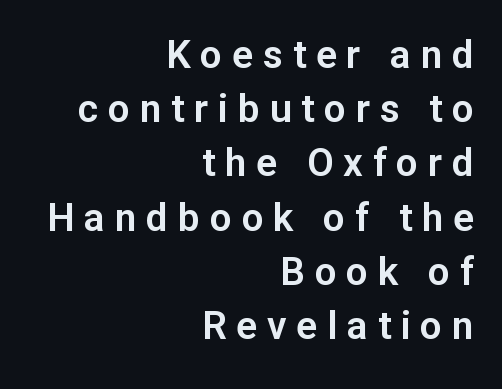
Serifs: no, the terminals of the letterforms are clean. Decoration check: the copy has no underline. Here the glyphs are tracked loosely, breaking word shapes into spaced letters. Teacher's note: observe the even right margin — that is flush-right alignment.
